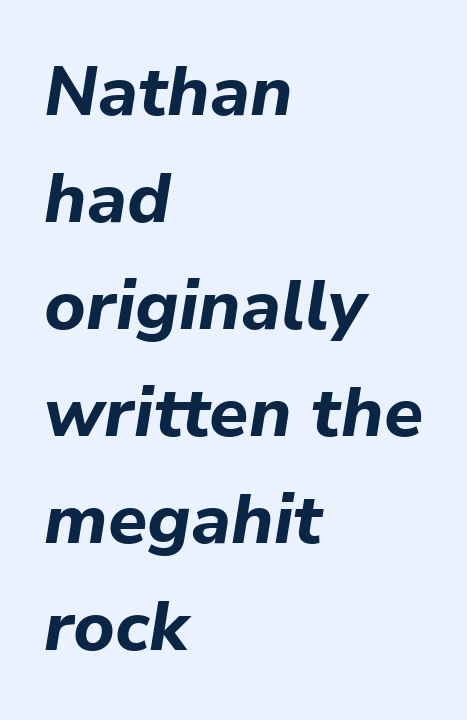
Q: Is the text bold? A: Yes.
Q: Is the text italic (slanted)? A: Yes, it leans right by about 9 degrees.
Q: Is the text underlined? A: No.
Q: How is the paragraph aligned? A: Left-aligned.
Q: Is the spacing between letters normal or unusually wide? A: Normal.
Q: Is the spacing between lines tight, normal or loose? A: Normal.
Q: Width (condensed, normal, or wide)? A: Normal.
Q: Stroke contrast? A: Low.
Q: x-height? A: Medium.
Q: Monospaced? A: No.
